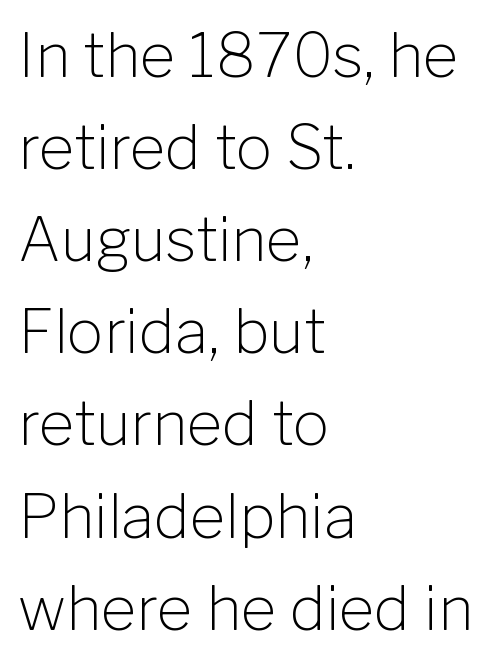
The rows are spaced the way most documents space them. The type sits square on the baseline with zero lean. Honestly, the letter spacing is just normal — you wouldn't notice it. The paragraph has a hard left edge and a soft right edge.
